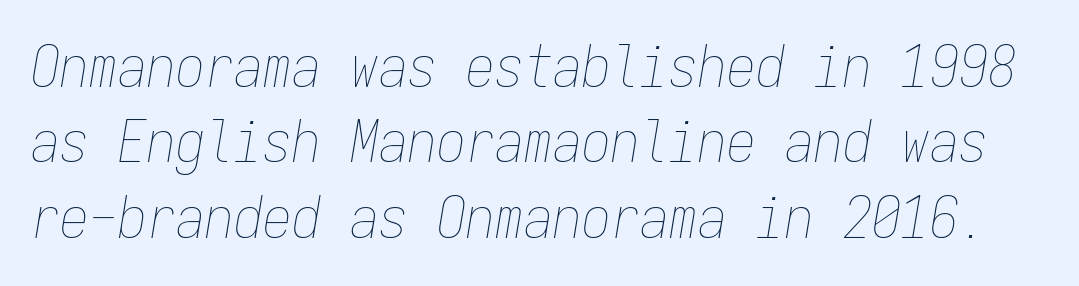
{"italic": "yes", "lean": "right", "slant_degrees": 9, "bold": "no", "weight": "thin", "width": "condensed", "stroke_contrast": "low", "x_height": "medium", "monospaced": "yes", "underline": "no", "line_spacing": "normal", "line_spacing_ratio": 1.3, "letter_spacing": "normal", "letter_spacing_em": 0.0, "glyph_px": 58}
